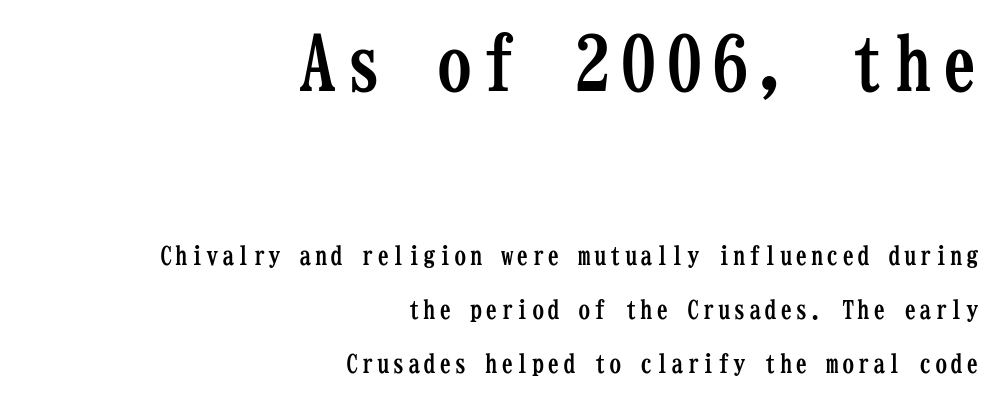
{"serif": "yes", "italic": "no", "bold": "yes", "weight": "semibold", "width": "condensed", "stroke_contrast": "low", "x_height": "medium", "monospaced": "yes", "underline": "no", "align": "right", "line_spacing": "loose", "line_spacing_ratio": 2.15, "larger_block": "first", "size_ratio": 2.96, "glyph_px": 74}
